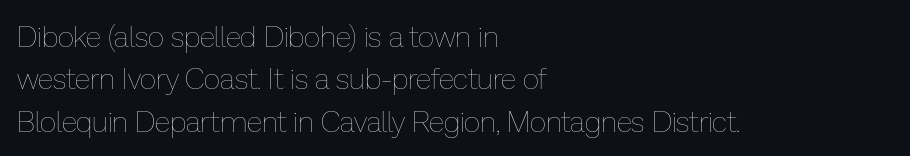
{"italic": "no", "bold": "no", "weight": "thin", "width": "normal", "stroke_contrast": "low", "x_height": "medium", "monospaced": "no", "underline": "no", "align": "left", "line_spacing": "normal", "line_spacing_ratio": 1.46, "letter_spacing": "normal", "letter_spacing_em": 0.0, "glyph_px": 29}
